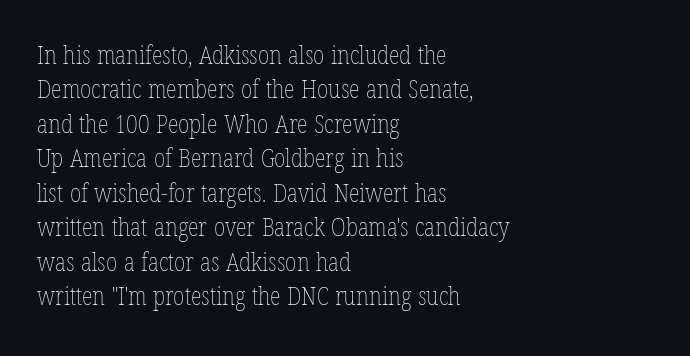
Q: Is the text bold? A: No.
Q: Is the text italic (slanted)? A: No, it is upright.
Q: Is the text underlined? A: No.
Q: How is the paragraph aligned? A: Left-aligned.
Q: Is the spacing between letters normal or unusually wide? A: Normal.
Q: Is the spacing between lines tight, normal or loose? A: Normal.
